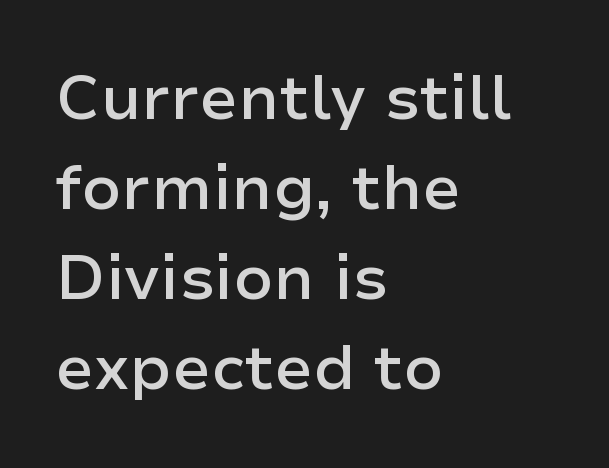
The image shows 63 px semibold sans-serif type, upright; set left-aligned, normal line spacing (1.43x), normal letter spacing, not underlined; low stroke contrast and a medium x-height.
